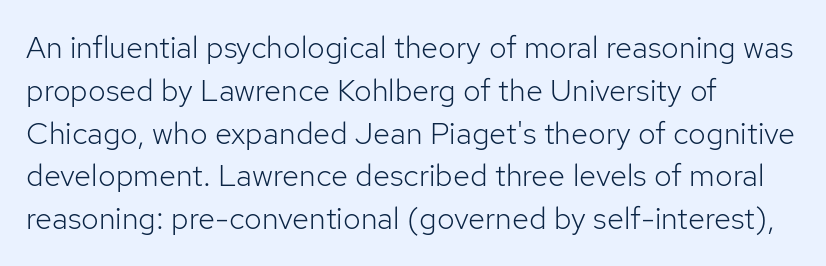
Q: Is the text bold? A: No.
Q: Is the text italic (slanted)? A: No, it is upright.
Q: Is the typeface a serif or a sans-serif typeface? A: Sans-serif.
Q: Is the text underlined? A: No.
Q: How is the paragraph aligned? A: Left-aligned.
Q: Is the spacing between letters normal or unusually wide? A: Normal.
Q: Is the spacing between lines tight, normal or loose? A: Normal.
Q: Width (condensed, normal, or wide)? A: Normal.
Q: Stroke contrast? A: Low.
Q: x-height? A: Medium.
Q: Monospaced? A: No.
